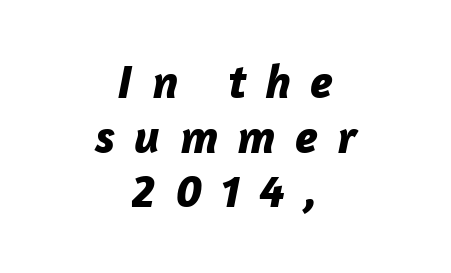
Between one letter and the next there's a generous, obvious gap. Looks like regular typesetting: each glyph gets only the width it needs. Where is the straight margin? There isn't one; the lines are centered. The space between consecutive lines is stingy.
